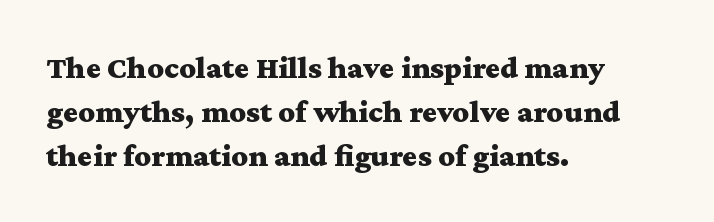
Q: Is the text bold? A: Yes.
Q: Is the text italic (slanted)? A: No, it is upright.
Q: Is the typeface a serif or a sans-serif typeface? A: Serif.
Q: Is the text underlined? A: No.
Q: How is the paragraph aligned? A: Left-aligned.
Q: Is the spacing between letters normal or unusually wide? A: Normal.
Q: Is the spacing between lines tight, normal or loose? A: Normal.
Q: Width (condensed, normal, or wide)? A: Wide.
Q: Stroke contrast? A: Medium.
Q: x-height? A: Medium.
Q: Monospaced? A: No.
